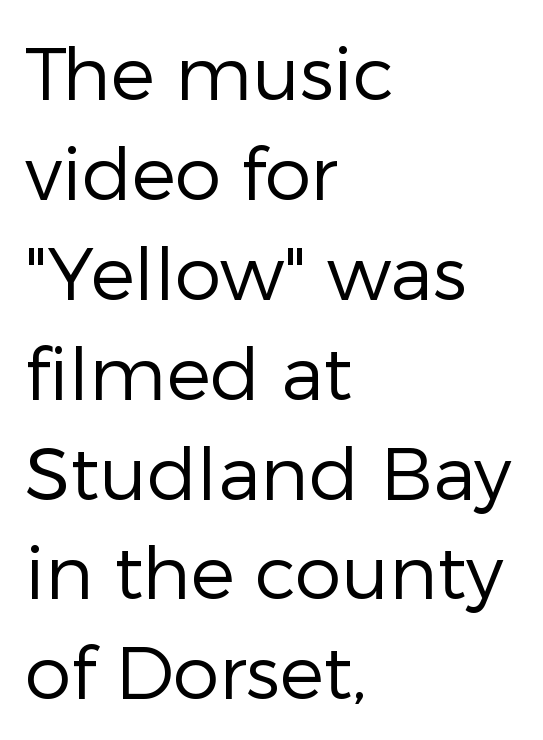
The paragraph has a hard left edge and a soft right edge. Is this a fixed-width face? No — the glyphs have proportional, varying widths. Stroke mass is kept to a normal reading level or below. Check under the words: just untouched page. Regarding leading, the lines here are spaced in the standard way.
